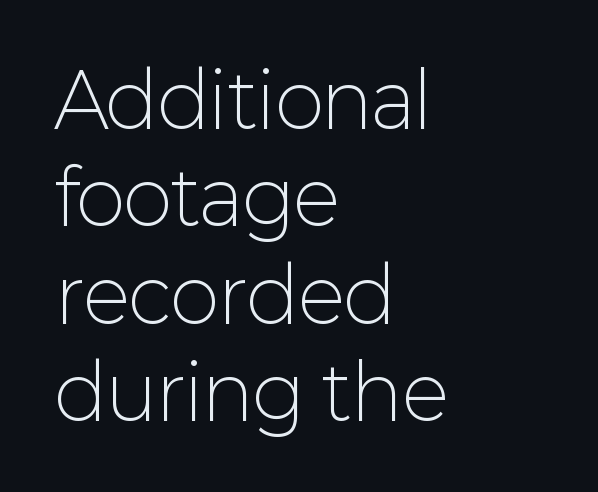
The image shows 75 px light sans-serif type, upright; set left-aligned, normal line spacing (1.3x), normal letter spacing, not underlined; low stroke contrast and a medium x-height.
